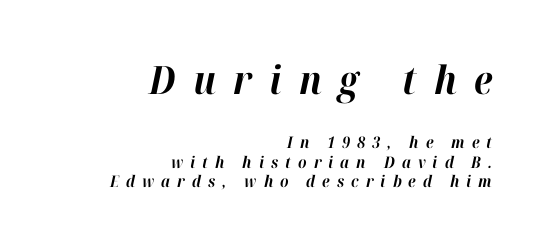
The image shows 39 px bold type, italic (leaning right); set right-aligned, line spacing 1.21x, unusually wide letter spacing (+0.44 em), not underlined; the first (top) block is 2.44x larger; high stroke contrast and a medium x-height.
